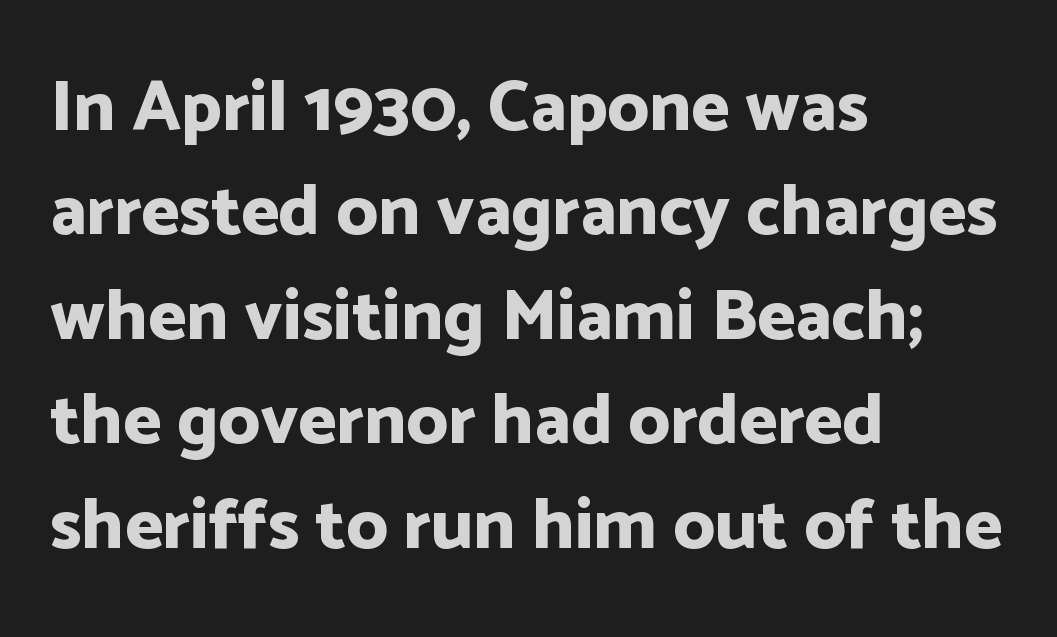
{"serif": "no", "italic": "no", "bold": "yes", "weight": "bold", "width": "normal", "stroke_contrast": "low", "x_height": "medium", "monospaced": "no", "underline": "no", "align": "left", "line_spacing": "normal", "line_spacing_ratio": 1.45, "letter_spacing": "normal", "letter_spacing_em": 0.0, "glyph_px": 72}
